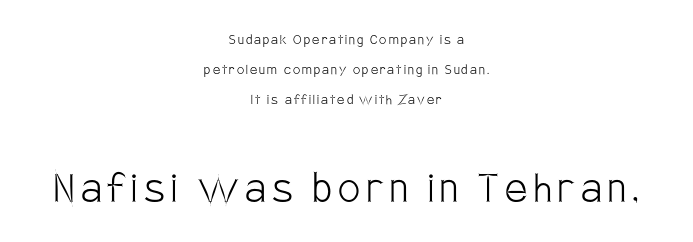
Q: Is the text bold? A: No.
Q: Is the text italic (slanted)? A: No, it is upright.
Q: Is the typeface a serif or a sans-serif typeface? A: Sans-serif.
Q: Is the text underlined? A: No.
Q: How is the paragraph aligned? A: Centered.
Q: Which block of text is set in a larger size, the first (top) or the second (bottom)? A: The second (bottom) one.
Q: Width (condensed, normal, or wide)? A: Condensed.
Q: Stroke contrast? A: Low.
Q: x-height? A: Large.
Q: Monospaced? A: No.
